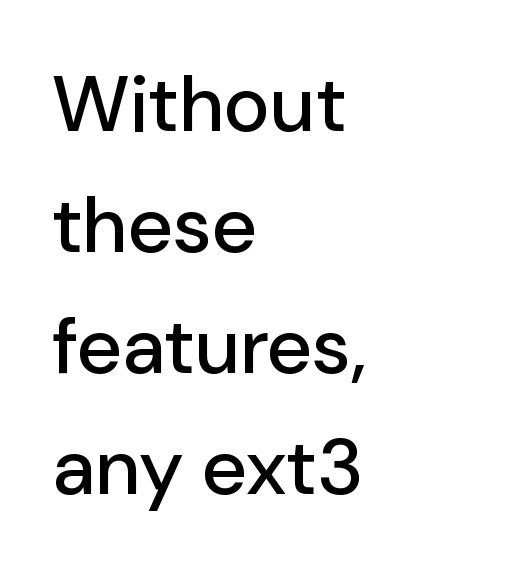
Bare-footed words on every line. In terms of posture, this sample is upright. Visually the block forms a straight wall on the left and a jagged coastline on the right. Leading: standard. Spacing verdict: proportional, widths tailored to each character.
